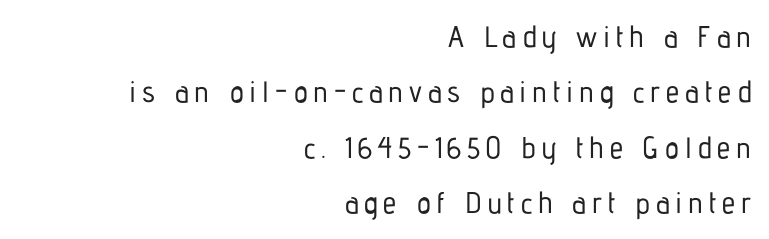
Does the lettering tilt? It doesn't — this is upright. Casual observation: everything's shoved over to the right. The words here are not underlined. Unlike a traditional serif, this face leaves its strokes unadorned. Is this a fixed-width face? No — the glyphs have proportional, varying widths.
